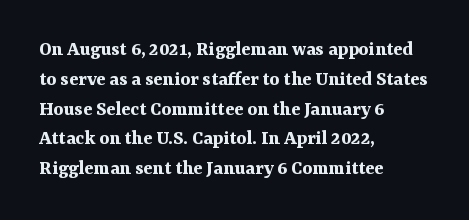
{"italic": "no", "bold": "yes", "underline": "no", "align": "left", "line_spacing": "normal", "line_spacing_ratio": 1.42, "letter_spacing": "normal", "letter_spacing_em": 0.0, "glyph_px": 21}
